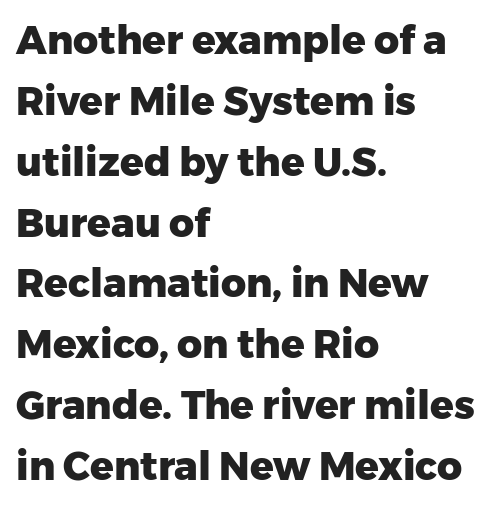
Q: Is the text bold? A: Yes.
Q: Is the text italic (slanted)? A: No, it is upright.
Q: Is the typeface a serif or a sans-serif typeface? A: Sans-serif.
Q: Is the text underlined? A: No.
Q: How is the paragraph aligned? A: Left-aligned.
Q: Is the spacing between letters normal or unusually wide? A: Normal.
Q: Is the spacing between lines tight, normal or loose? A: Normal.
Q: Width (condensed, normal, or wide)? A: Normal.
Q: Stroke contrast? A: Low.
Q: x-height? A: Medium.
Q: Monospaced? A: No.
